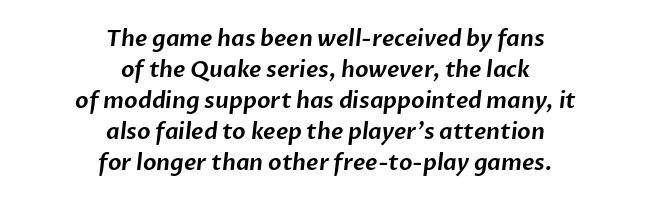
Q: Is the text underlined? A: No.
Q: How is the paragraph aligned? A: Centered.
Q: Is the spacing between letters normal or unusually wide? A: Normal.
Q: Is the spacing between lines tight, normal or loose? A: Normal.
